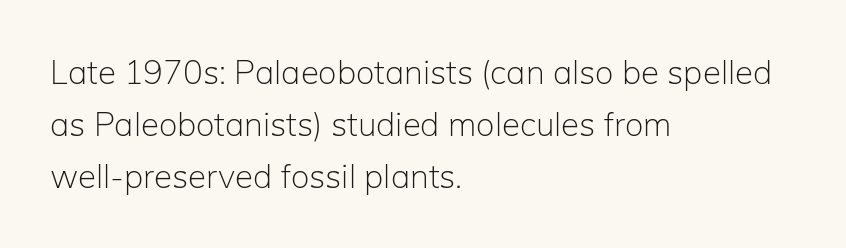
The image shows 33 px light sans-serif type, upright; set left-aligned, normal line spacing (1.58x), normal letter spacing, not underlined; low stroke contrast and a medium x-height.
